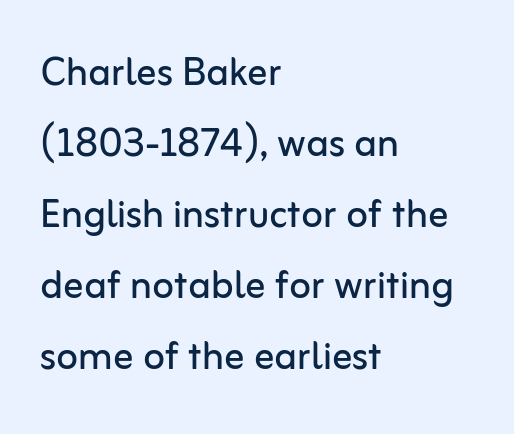
{"serif": "no", "italic": "no", "bold": "no", "weight": "regular", "width": "normal", "stroke_contrast": "low", "x_height": "medium", "monospaced": "no", "underline": "no", "align": "left", "line_spacing": "normal", "line_spacing_ratio": 1.42, "letter_spacing": "normal", "letter_spacing_em": 0.0, "glyph_px": 50}
